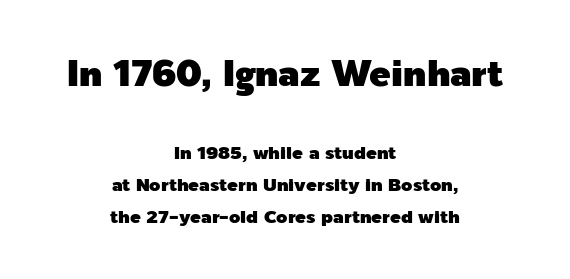
{"serif": "no", "italic": "no", "width": "normal", "x_height": "medium", "monospaced": "no", "underline": "no", "align": "center", "line_spacing_ratio": 1.76, "letter_spacing": "normal", "letter_spacing_em": 0.0, "larger_block": "first", "size_ratio": 2.0, "glyph_px": 36}
